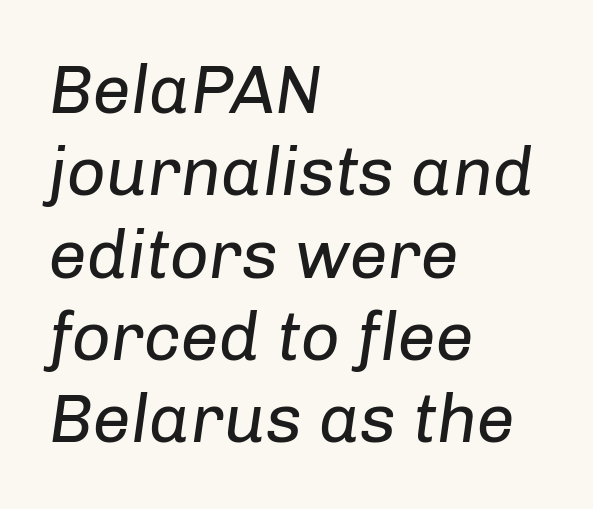
Q: Is the text bold? A: No.
Q: Is the text italic (slanted)? A: Yes, it leans right by about 8 degrees.
Q: Is the text underlined? A: No.
Q: How is the paragraph aligned? A: Left-aligned.
Q: Is the spacing between letters normal or unusually wide? A: Normal.
Q: Width (condensed, normal, or wide)? A: Normal.
Q: Stroke contrast? A: Low.
Q: x-height? A: Medium.
Q: Monospaced? A: No.
